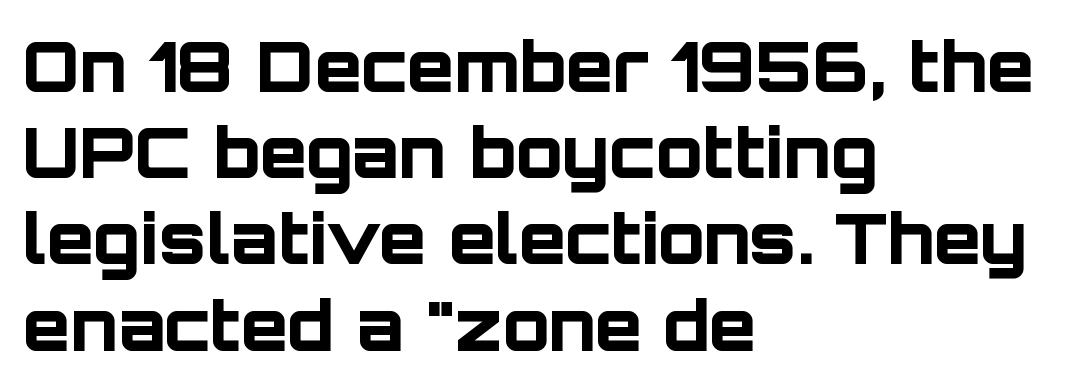
{"serif": "no", "italic": "no", "bold": "yes", "weight": "bold", "width": "normal", "stroke_contrast": "low", "x_height": "large", "monospaced": "no", "underline": "no", "align": "left", "line_spacing": "normal", "line_spacing_ratio": 1.25, "letter_spacing": "normal", "letter_spacing_em": 0.0, "glyph_px": 69}
